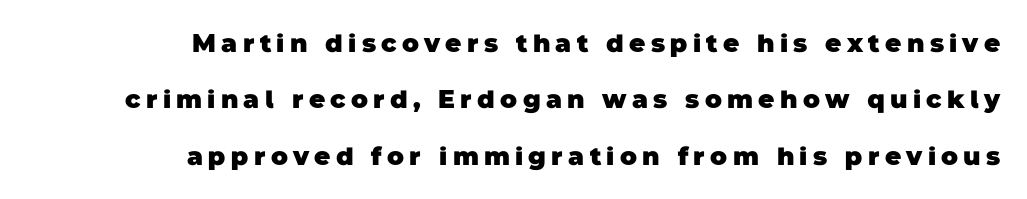
{"bold": "yes", "underline": "no", "align": "right", "line_spacing": "loose", "line_spacing_ratio": 2.26, "letter_spacing": "wide", "letter_spacing_em": 0.21, "glyph_px": 25}
